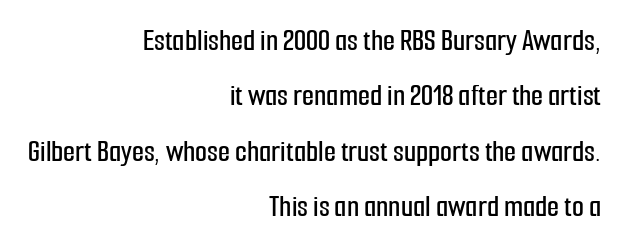
This sample has the flowing, uneven cadence of proportional lettering. The characters display no serif detailing; their extremities are plain. Italic: no, the glyphs are upright roman. Short and long lines alike share a common ending point at right. Descenders are the only things crossing below the line. The letters sit at their default tracking, neither squeezed nor spread.
